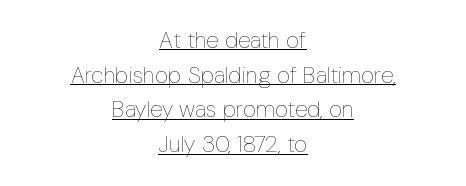
The line texture is even and compact thanks to regular tracking. Regular leading. Every stem runs plumb, perpendicular to the baseline. No heavy texture on the line: the type isn't bold.
